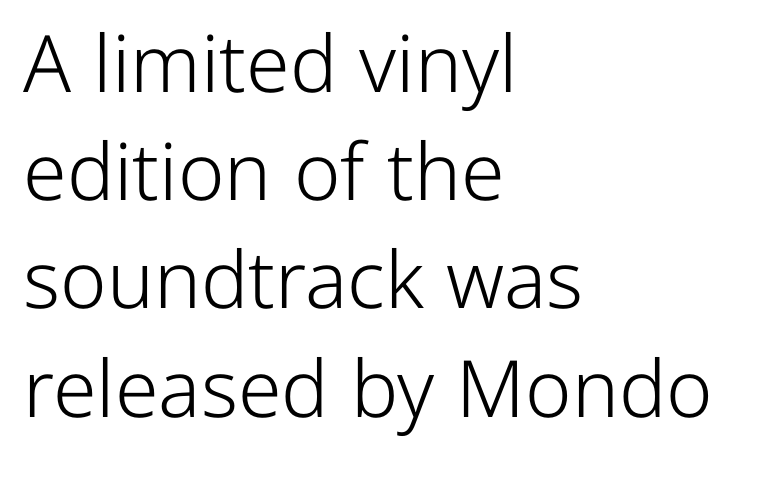
Q: Is the text bold? A: No.
Q: Is the text italic (slanted)? A: No, it is upright.
Q: Is the typeface a serif or a sans-serif typeface? A: Sans-serif.
Q: Is the text underlined? A: No.
Q: How is the paragraph aligned? A: Left-aligned.
Q: Is the spacing between letters normal or unusually wide? A: Normal.
Q: Is the spacing between lines tight, normal or loose? A: Normal.
Q: Width (condensed, normal, or wide)? A: Normal.
Q: Stroke contrast? A: Low.
Q: x-height? A: Medium.
Q: Monospaced? A: No.
